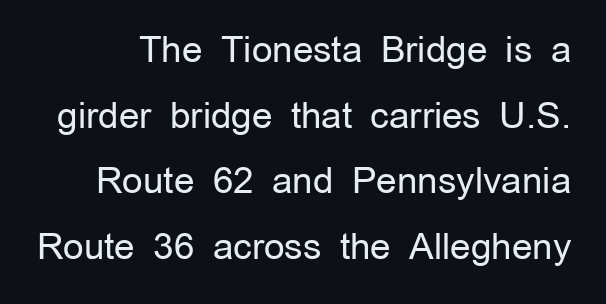
Varying glyph widths throughout — classic text-font behaviour. The face looks like a standard text weight, possibly lighter. The zone under the glyphs is completely vacant. The typeface chosen for these lines omits serifs. Is the letter spacing exaggerated? No — it looks like the ordinary default.
